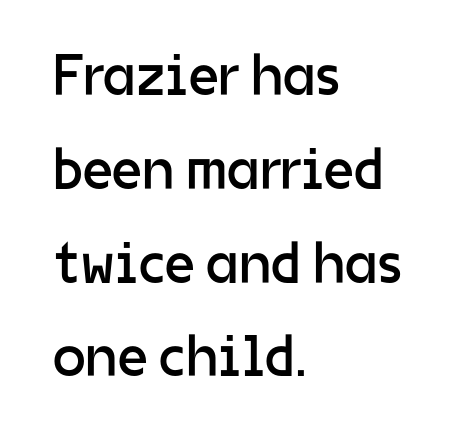
{"serif": "no", "italic": "no", "bold": "no", "weight": "regular", "width": "normal", "stroke_contrast": "low", "x_height": "medium", "monospaced": "no", "underline": "no", "align": "left", "line_spacing": "normal", "line_spacing_ratio": 1.59, "letter_spacing": "normal", "letter_spacing_em": 0.0, "glyph_px": 59}
